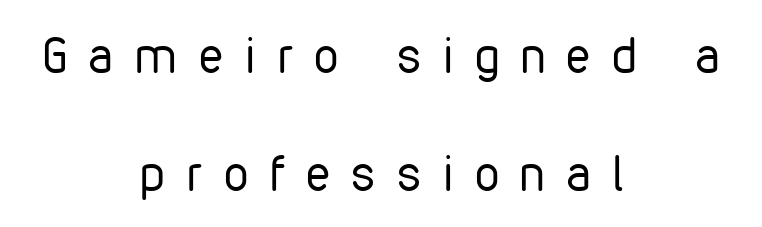
The image shows 49 px regular-weight, condensed sans-serif type, upright; set centered, loose line spacing (2.4x), unusually wide letter spacing (+0.44 em), not underlined; low stroke contrast and a medium x-height.
